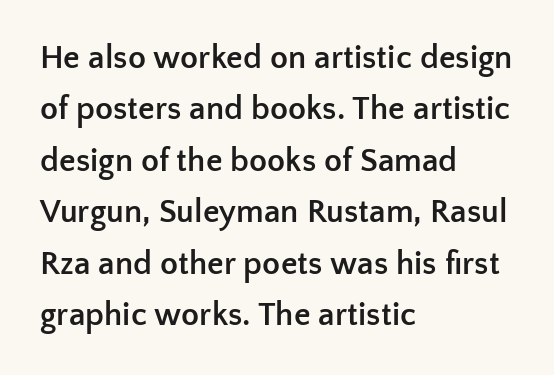
{"serif": "no", "italic": "no", "bold": "yes", "weight": "semibold", "width": "normal", "stroke_contrast": "low", "x_height": "medium", "monospaced": "no", "underline": "no", "align": "left", "line_spacing": "normal", "line_spacing_ratio": 1.56, "letter_spacing": "normal", "letter_spacing_em": 0.0, "glyph_px": 33}
